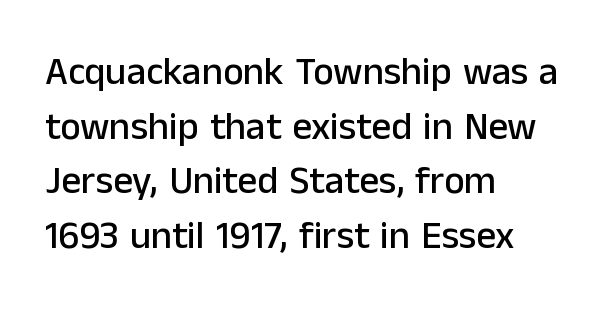
Honestly, the letter spacing is just normal — you wouldn't notice it. The foot of each line stays bare and open. Style check: upright. Here the designer chose a conventional face with non-uniform glyph widths.
